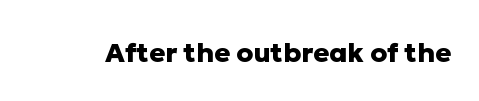
What stands out about the letter spacing? Nothing — it is the standard amount. No italicization has been applied; the sample stays upright. The gap between lines stays unmarked. Thick stems and heavy bowls — unmistakably bold.
